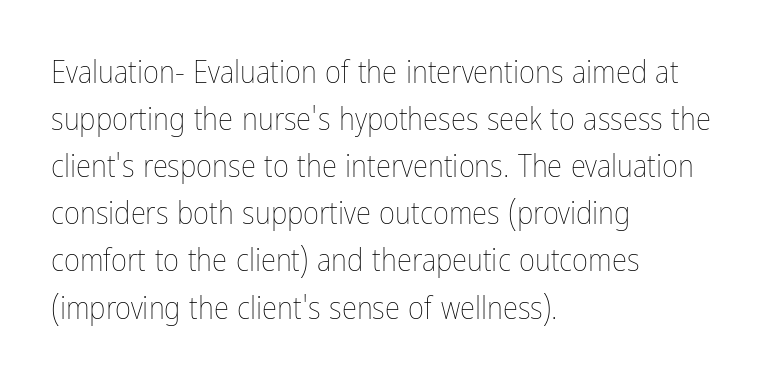
The image shows 31 px thin, condensed type, upright; set left-aligned, normal line spacing (1.52x), normal letter spacing, not underlined; low stroke contrast and a medium x-height.
